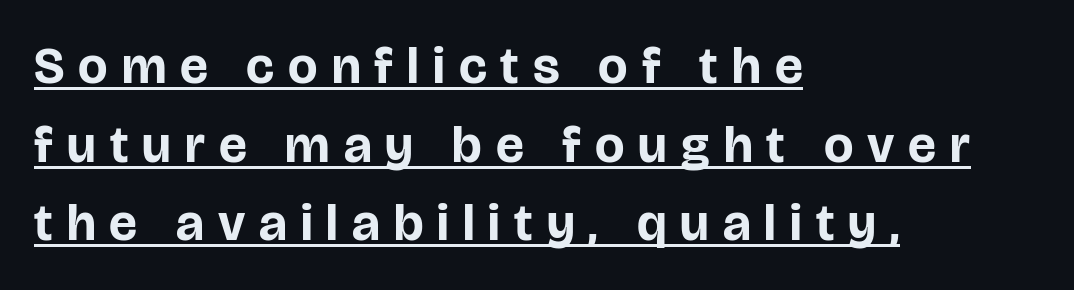
The image shows 52 px bold sans-serif type, upright; set left-aligned, normal line spacing (1.51x), unusually wide letter spacing (+0.27 em), underlined; low stroke contrast and a large x-height.
